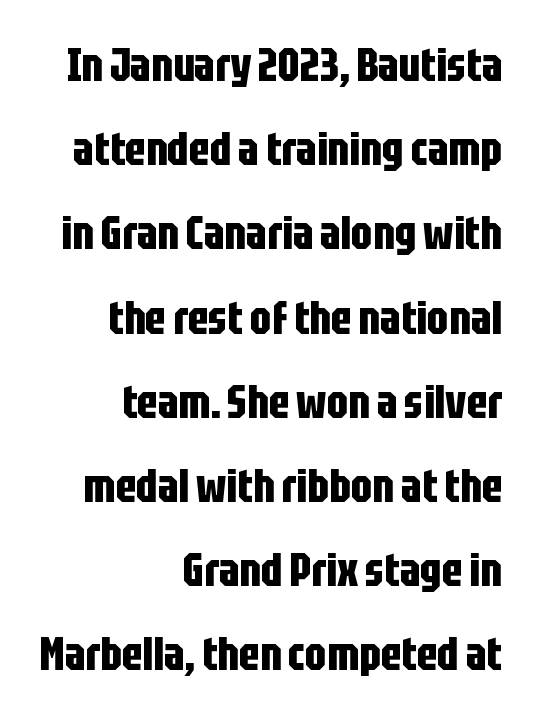
The passage shown is typeset with a sans-serif family. The letters stand straight up with perfectly vertical stems. The text block is weighted toward the right margin, trailing off unevenly leftward. Spacing between characters is what you'd get straight out of the box. You could not count columns in this text — the font is proportionally spaced. The glyphs are unaccompanied by any horizontal stroke below them.
